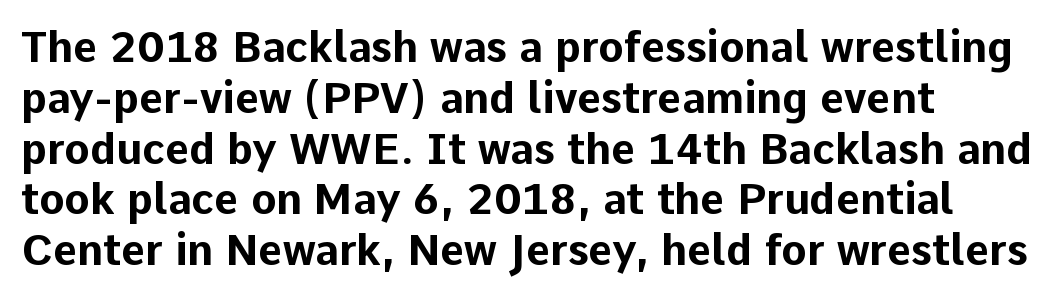
{"serif": "no", "italic": "no", "bold": "yes", "weight": "bold", "width": "normal", "stroke_contrast": "low", "x_height": "medium", "monospaced": "no", "underline": "no", "align": "left", "line_spacing_ratio": 1.21, "letter_spacing": "normal", "letter_spacing_em": 0.0, "glyph_px": 42}
